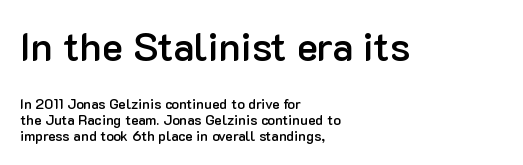
{"serif": "no", "italic": "no", "bold": "semi", "weight": "semibold", "width": "normal", "stroke_contrast": "low", "x_height": "medium", "monospaced": "no", "underline": "no", "align": "left", "line_spacing": "tight", "line_spacing_ratio": 1.11, "letter_spacing": "normal", "letter_spacing_em": 0.0, "larger_block": "first", "size_ratio": 2.79, "glyph_px": 39}
